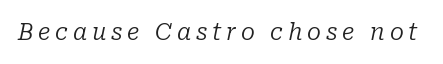
Q: Is the text bold? A: No.
Q: Is the text italic (slanted)? A: Yes, it leans right by about 10 degrees.
Q: Is the text underlined? A: No.
Q: Is the spacing between letters normal or unusually wide? A: Unusually wide.
